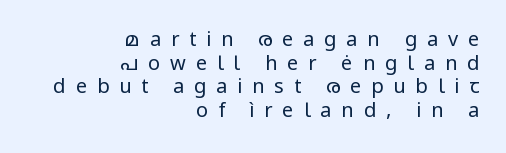
Q: Is the text bold? A: No.
Q: Is the text italic (slanted)? A: No, it is upright.
Q: Is the text underlined? A: No.
Q: How is the paragraph aligned? A: Right-aligned.
Q: Is the spacing between letters normal or unusually wide? A: Unusually wide.
